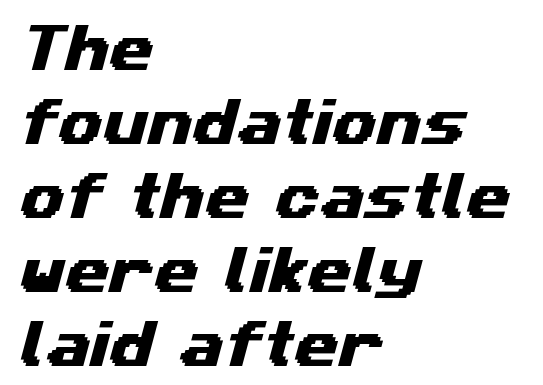
The image shows 51 px wide sans-serif type; set left-aligned, normal line spacing (1.45x), normal letter spacing, not underlined; medium stroke contrast and a medium x-height.
